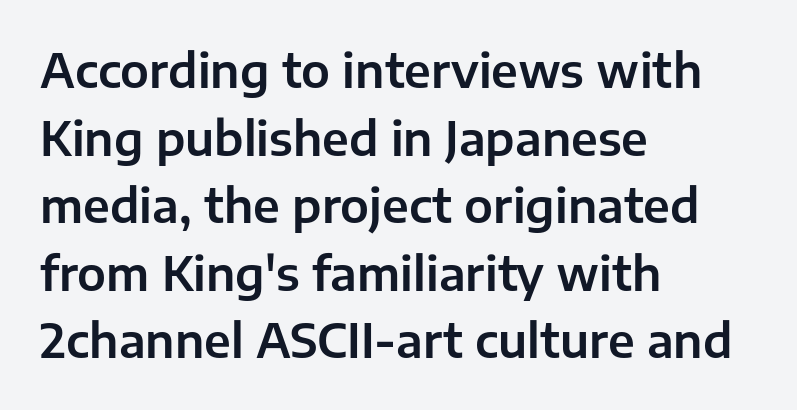
{"serif": "no", "italic": "no", "width": "normal", "stroke_contrast": "low", "x_height": "medium", "monospaced": "no", "underline": "no", "align": "left", "line_spacing": "normal", "line_spacing_ratio": 1.47, "letter_spacing": "normal", "letter_spacing_em": 0.0, "glyph_px": 46}
